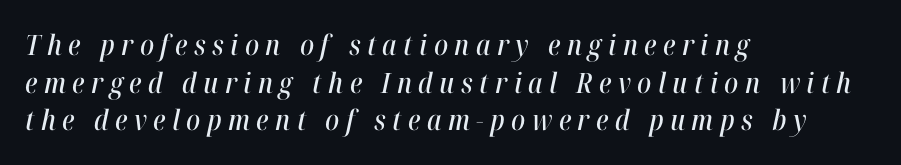
Q: Is the text italic (slanted)? A: Yes, it leans right by about 12 degrees.
Q: Is the text underlined? A: No.
Q: How is the paragraph aligned? A: Left-aligned.
Q: Is the spacing between letters normal or unusually wide? A: Unusually wide.
Q: Is the spacing between lines tight, normal or loose? A: Normal.
Q: Width (condensed, normal, or wide)? A: Condensed.
Q: Stroke contrast? A: High.
Q: x-height? A: Medium.
Q: Monospaced? A: No.
